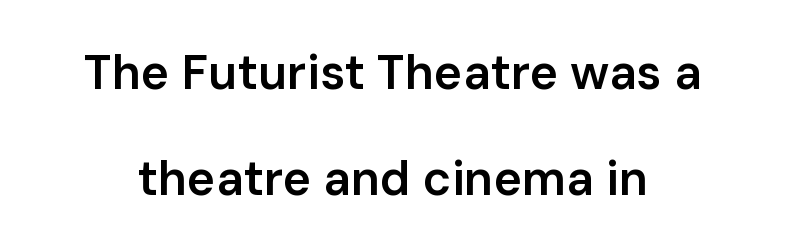
{"serif": "no", "italic": "no", "bold": "semi", "weight": "semibold", "width": "normal", "stroke_contrast": "low", "x_height": "medium", "monospaced": "no", "underline": "no", "line_spacing": "loose", "line_spacing_ratio": 2.21, "letter_spacing": "normal", "letter_spacing_em": 0.0, "glyph_px": 48}
